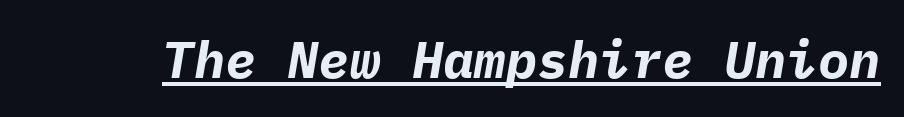
The image shows 52 px bold type, italic (leaning right), monospaced; set normal letter spacing, underlined; low stroke contrast and a medium x-height.
